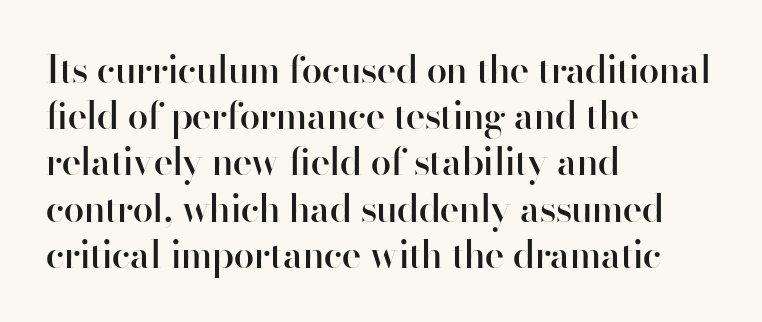
The image shows 37 px semibold sans-serif type, upright; set left-aligned, normal line spacing (1.25x), normal letter spacing, not underlined; high stroke contrast and a small x-height.
